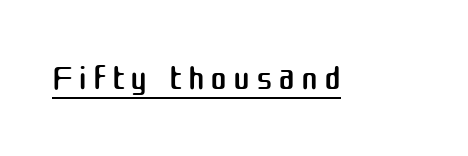
The characters are drawn with everyday or finer stroke widths. This is underlined copy, the kind a proofreader might mark for attention. This is roman type, the default non-slanted kind. Serifs: no, the terminals of the letterforms are clean. Character widths vary here, with narrow letters taking less room than wide ones.
